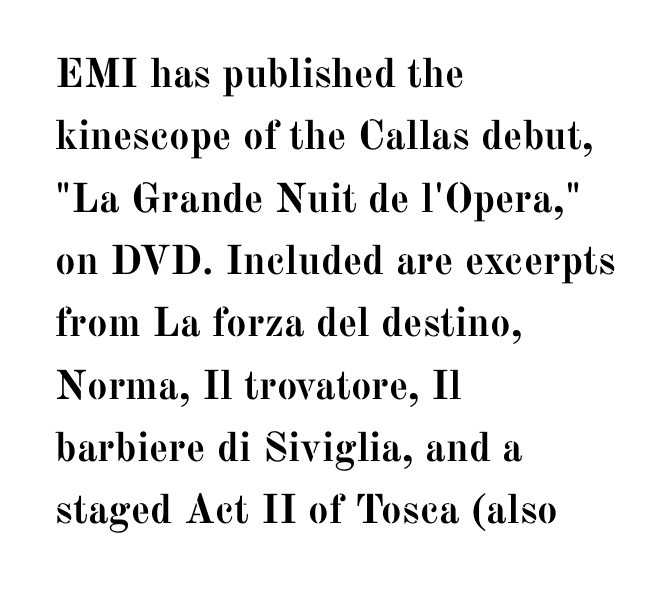
The glyphs have the mass of a bold cut. I'd call this a serif setting — the letters wear small feet. Reading down the column, the eye jumps a familiar distance to each next line. The specimen reads as upright at a glance. The horizontal fit of the characters is conventional and even. The rendering uses natural spacing where letterforms have individual widths.
